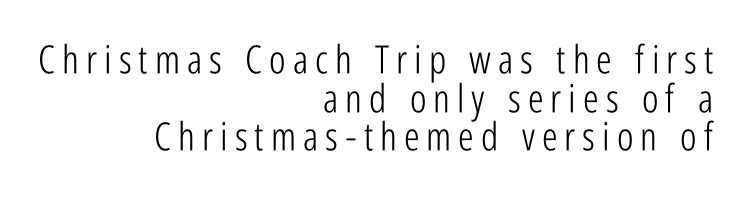
Q: Is the text bold? A: No.
Q: Is the text italic (slanted)? A: No, it is upright.
Q: Is the typeface a serif or a sans-serif typeface? A: Sans-serif.
Q: Is the text underlined? A: No.
Q: How is the paragraph aligned? A: Right-aligned.
Q: Is the spacing between lines tight, normal or loose? A: Tight.
Q: Width (condensed, normal, or wide)? A: Condensed.
Q: Stroke contrast? A: Low.
Q: x-height? A: Medium.
Q: Monospaced? A: No.
